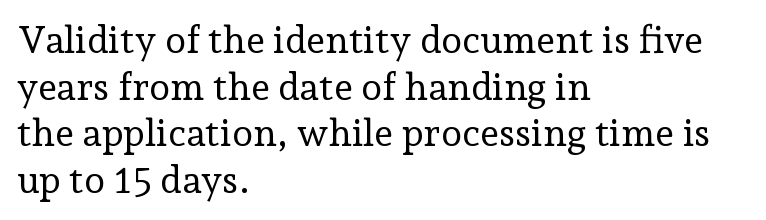
The image shows 38 px regular-weight serif type, upright; set left-aligned, line spacing 1.23x, normal letter spacing, not underlined; low stroke contrast and a medium x-height.
